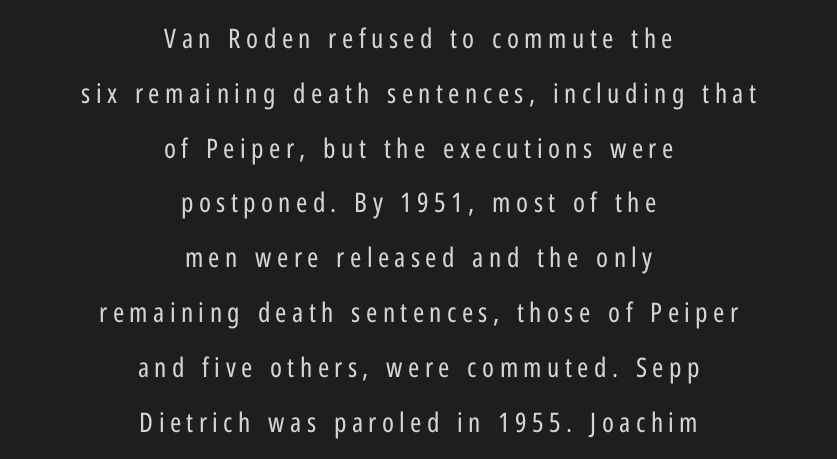
Q: Is the text bold? A: No.
Q: Is the text italic (slanted)? A: No, it is upright.
Q: Is the text underlined? A: No.
Q: How is the paragraph aligned? A: Centered.
Q: Is the spacing between letters normal or unusually wide? A: Unusually wide.
Q: Is the spacing between lines tight, normal or loose? A: Loose.
